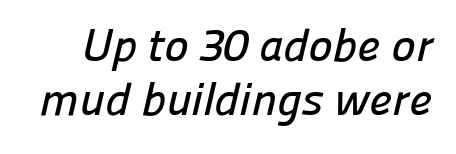
{"serif": "no", "width": "normal", "stroke_contrast": "low", "x_height": "medium", "monospaced": "no", "underline": "no", "line_spacing_ratio": 1.18, "letter_spacing": "normal", "letter_spacing_em": 0.0, "glyph_px": 46}
